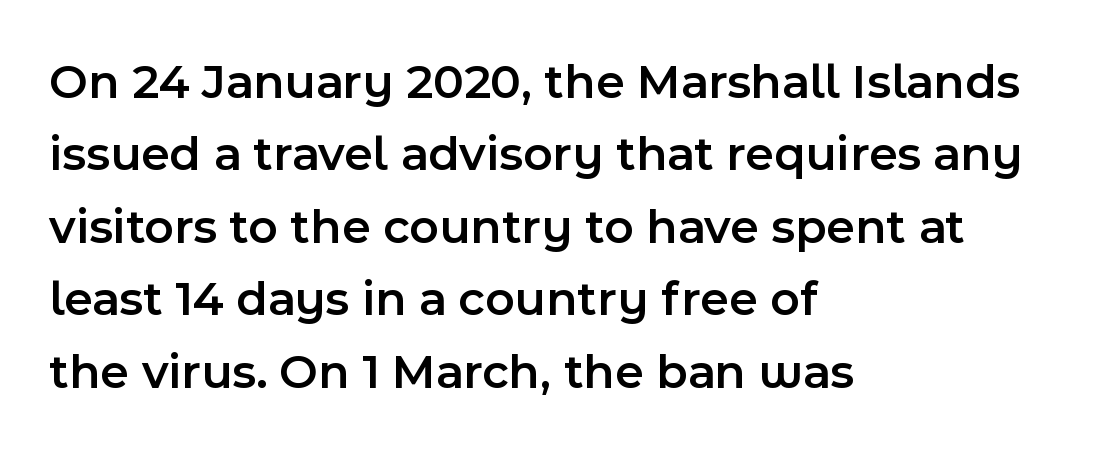
The image shows 50 px semibold sans-serif type, upright; set left-aligned, normal line spacing (1.45x), normal letter spacing, not underlined; a medium x-height.
